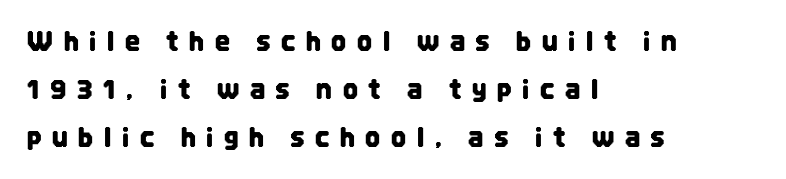
{"italic": "no", "underline": "no", "align": "left", "line_spacing_ratio": 1.84, "letter_spacing": "wide", "letter_spacing_em": 0.41, "glyph_px": 26}
